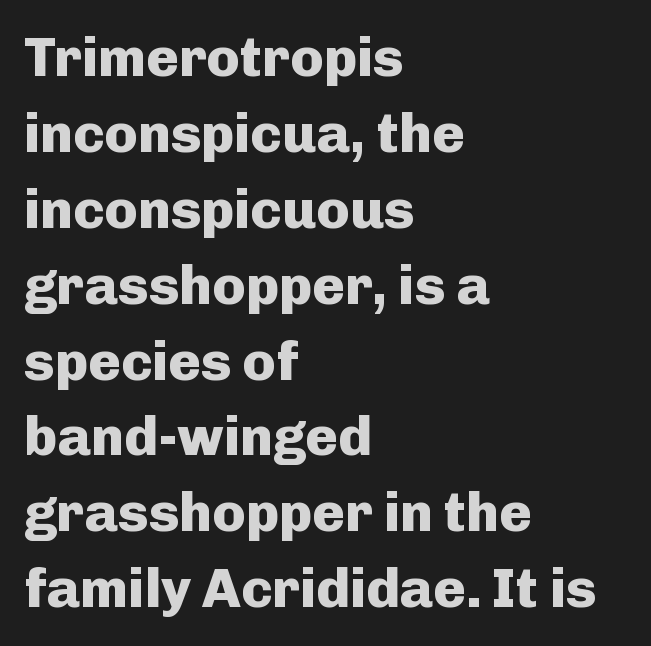
{"serif": "no", "italic": "no", "bold": "yes", "weight": "heavy", "width": "normal", "stroke_contrast": "low", "x_height": "medium", "monospaced": "no", "underline": "no", "align": "left", "line_spacing": "normal", "line_spacing_ratio": 1.38, "letter_spacing": "normal", "letter_spacing_em": 0.0, "glyph_px": 55}
